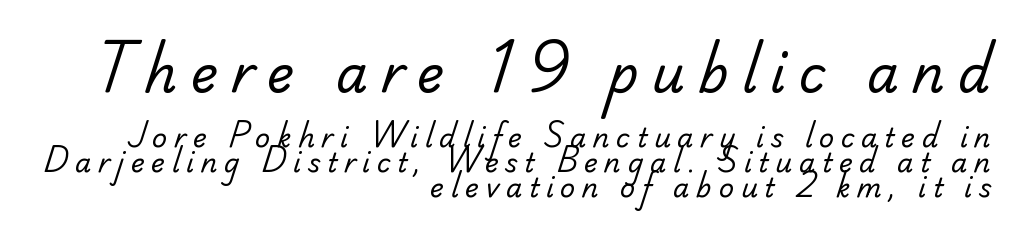
Beneath every word, the page is bare. Is the type heavy? It reads as light-to-regular instead. Looks like regular typesetting: each glyph gets only the width it needs. Cramped leading.
